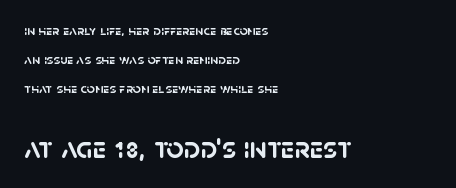
The image shows 30 px semibold sans-serif type; set left-aligned, loose line spacing (2.08x), normal letter spacing, not underlined; the second (bottom) block is 2.14x larger; low stroke contrast and a large x-height.
